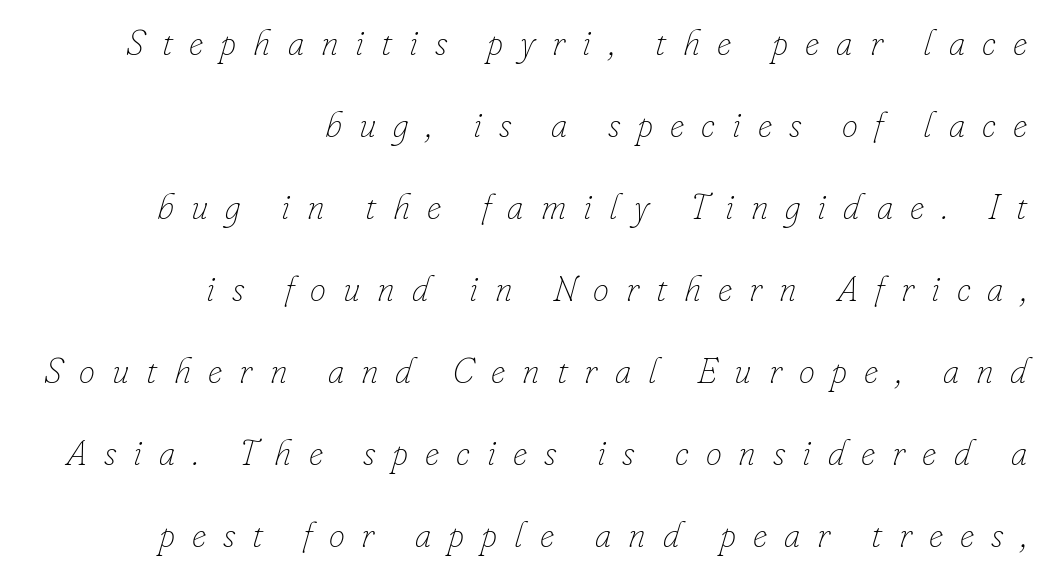
{"italic": "yes", "lean": "right", "slant_degrees": 16, "bold": "no", "weight": "thin", "width": "normal", "stroke_contrast": "low", "x_height": "small", "monospaced": "no", "underline": "no", "align": "right", "line_spacing": "loose", "line_spacing_ratio": 2.28, "letter_spacing": "wide", "letter_spacing_em": 0.47, "glyph_px": 36}
